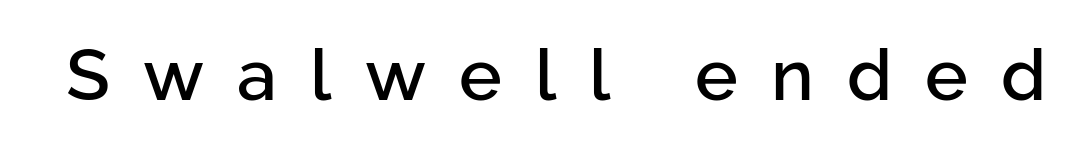
{"serif": "no", "italic": "no", "width": "normal", "stroke_contrast": "low", "x_height": "medium", "monospaced": "no", "underline": "no", "letter_spacing": "wide", "letter_spacing_em": 0.46, "glyph_px": 72}
